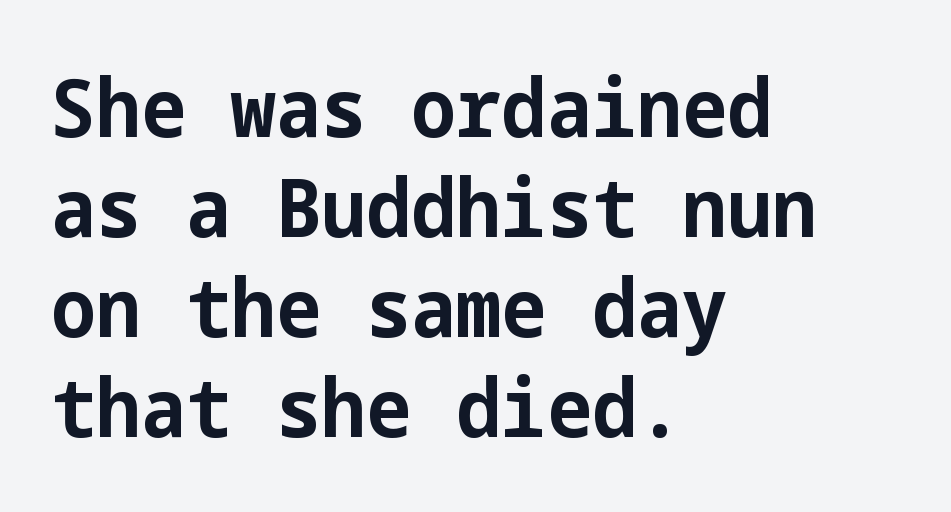
Q: Is the text bold? A: Yes.
Q: Is the text italic (slanted)? A: No, it is upright.
Q: Is the typeface a serif or a sans-serif typeface? A: Sans-serif.
Q: Is the text underlined? A: No.
Q: How is the paragraph aligned? A: Left-aligned.
Q: Is the spacing between letters normal or unusually wide? A: Normal.
Q: Is the spacing between lines tight, normal or loose? A: Normal.
Q: Width (condensed, normal, or wide)? A: Normal.
Q: Stroke contrast? A: Low.
Q: x-height? A: Medium.
